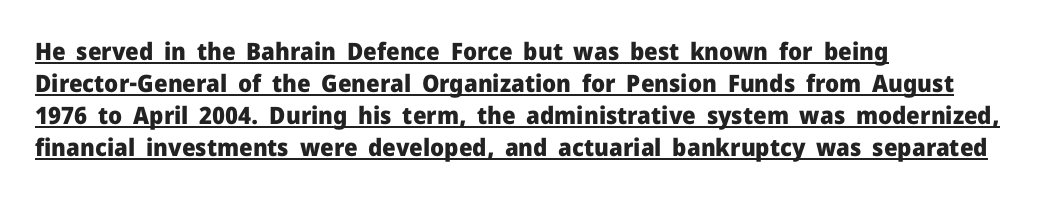
A roman cut, with each character standing at attention. Short note: letters normally spaced. A continuous stroke trails under the words, as in a hyperlink. Thick stems and heavy bowls — unmistakably bold. Line spacing here is normal. The passage is arranged the way most books set body copy — flush left.
